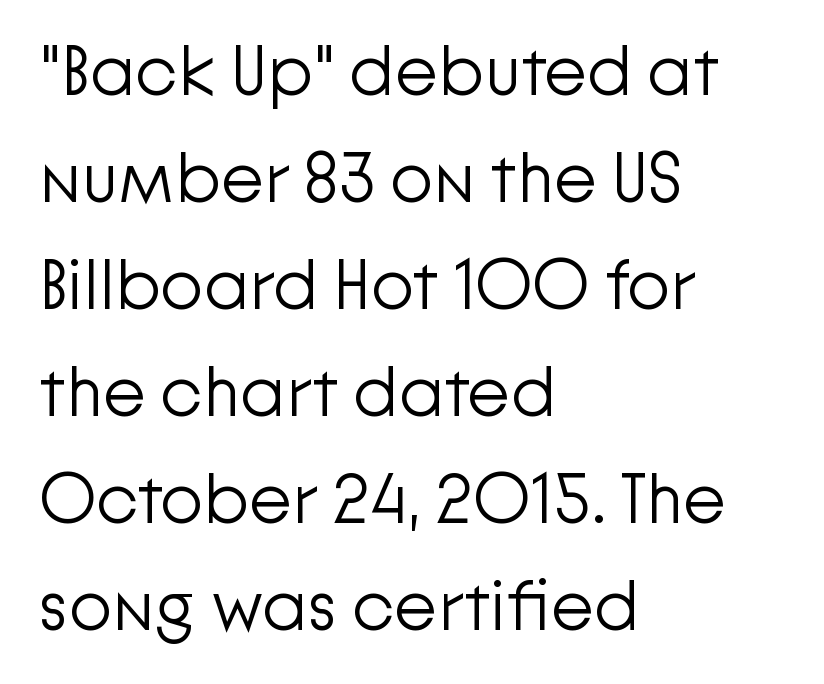
The rag falls on the right side of this text block. Caption: face not bold, strokes unweighted. Descender tails drop into unmarked territory. Notice how descenders clear the ascenders below comfortably — that's standard leading. Each word holds together tightly as a unit, with standard inter-letter gaps. These lines are composed in type without serifs.
